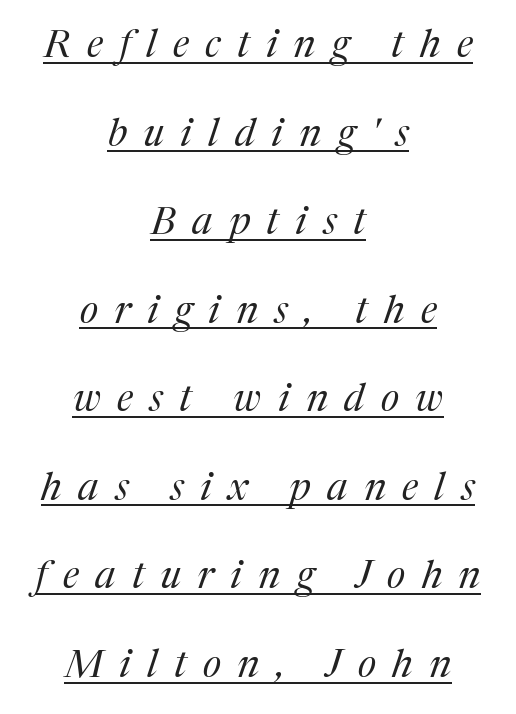
Q: Is the text bold? A: No.
Q: Is the text italic (slanted)? A: Yes, it leans right by about 17 degrees.
Q: Is the typeface a serif or a sans-serif typeface? A: Serif.
Q: Is the text underlined? A: Yes.
Q: How is the paragraph aligned? A: Centered.
Q: Is the spacing between letters normal or unusually wide? A: Unusually wide.
Q: Is the spacing between lines tight, normal or loose? A: Loose.
Q: Width (condensed, normal, or wide)? A: Normal.
Q: Stroke contrast? A: Medium.
Q: x-height? A: Medium.
Q: Monospaced? A: No.
